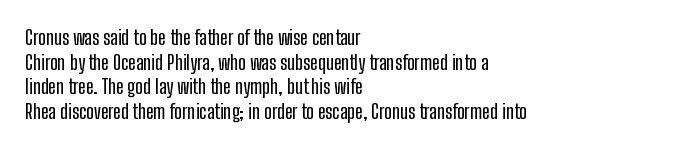
Q: Is the text italic (slanted)? A: No, it is upright.
Q: Is the text underlined? A: No.
Q: How is the paragraph aligned? A: Left-aligned.
Q: Is the spacing between letters normal or unusually wide? A: Normal.
